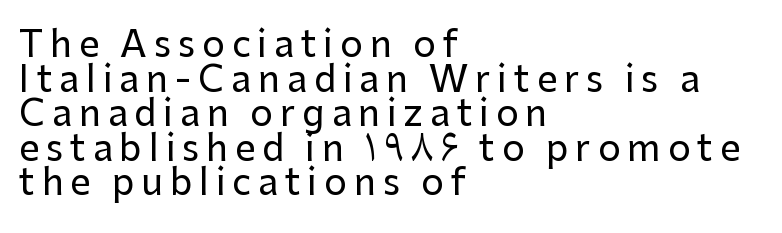
This rendering features lettering with no underline. Leading: reduced. A typesetter would call this proportional, since set widths differ per character. The letters carry no serifs — their stems end cleanly without finishing strokes. No italicization has been applied; the sample stays upright.
